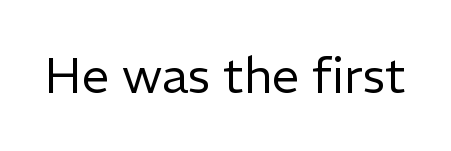
Each letter keeps its own natural width here, so spacing adapts to shape. The letters stand straight up with perfectly vertical stems. Heaviness? Minimal to ordinary, like unemphasized prose. The area under the type is left untouched. A typesetter would label this face a sans.
